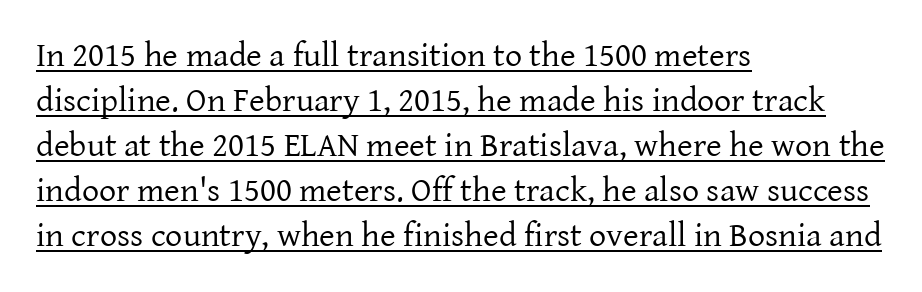
{"serif": "yes", "italic": "no", "bold": "no", "weight": "regular", "width": "normal", "stroke_contrast": "low", "x_height": "medium", "monospaced": "no", "underline": "yes", "align": "left", "line_spacing": "normal", "line_spacing_ratio": 1.32, "letter_spacing": "normal", "letter_spacing_em": 0.0, "glyph_px": 34}
